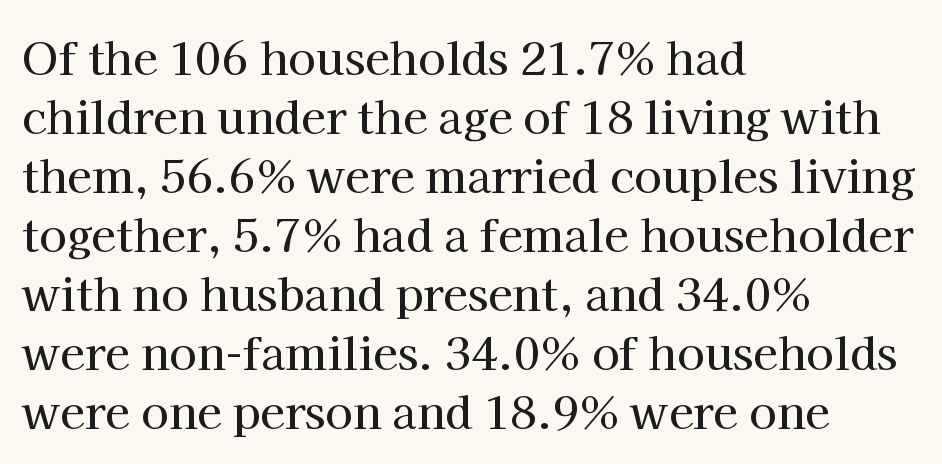
Any mark beneath the type? The region is blank. Left-aligned paragraph, ragged on the right. Note the varied advance widths — an 'i' is clearly narrower than an 'm'. The passage shown is typeset with a serif family. This sample uses plain, unmodified letter spacing.
